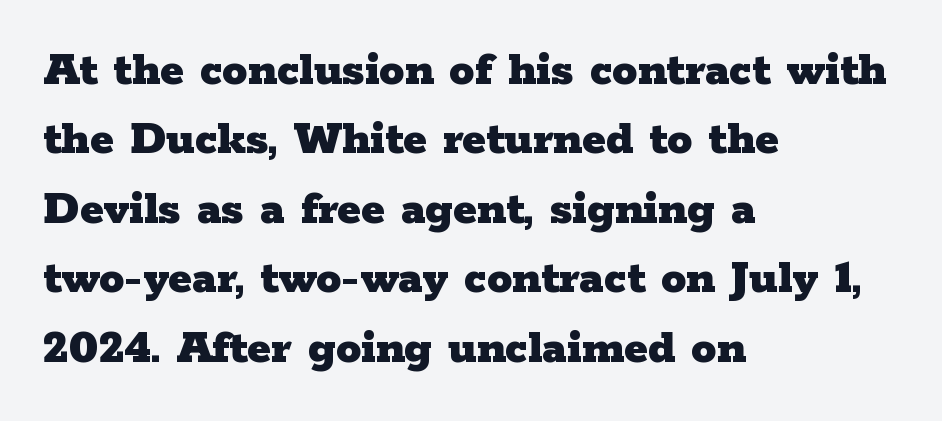
{"serif": "yes", "italic": "no", "bold": "yes", "weight": "heavy", "width": "wide", "stroke_contrast": "low", "x_height": "medium", "monospaced": "no", "underline": "no", "align": "left", "line_spacing": "normal", "line_spacing_ratio": 1.39, "letter_spacing": "normal", "letter_spacing_em": 0.0, "glyph_px": 50}
